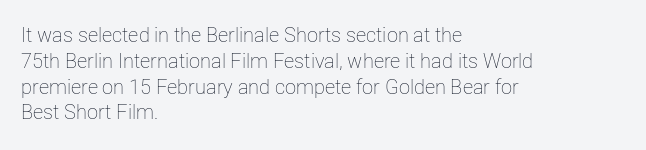
The image shows 20 px text type, upright; set left-aligned, normal line spacing (1.29x), normal letter spacing, not underlined.
